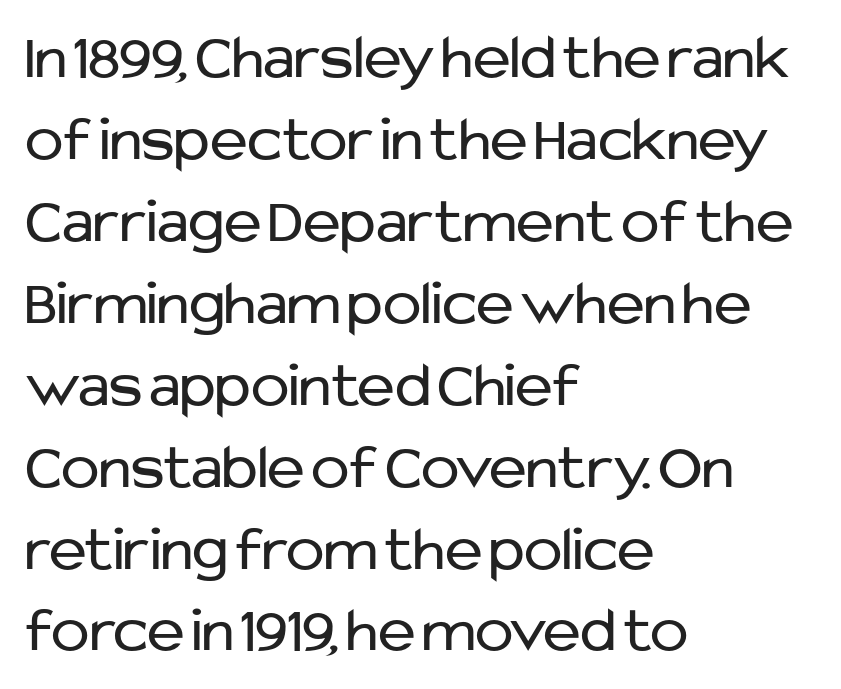
Type without underlining. Ink coverage per letter is moderate at most. Unlike a traditional serif, this face leaves its strokes unadorned. This sample uses plain, unmodified letter spacing. Do the letters lean? They stand straight. Is this a fixed-width face? No — the glyphs have proportional, varying widths.
